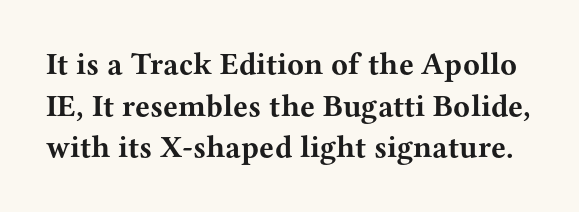
The typeface chosen for these lines features serifs. Any mark beneath the type? The region is blank. Each word holds together tightly as a unit, with standard inter-letter gaps. Looks like regular typesetting: each glyph gets only the width it needs. Caption: bold face, heavy strokes.
